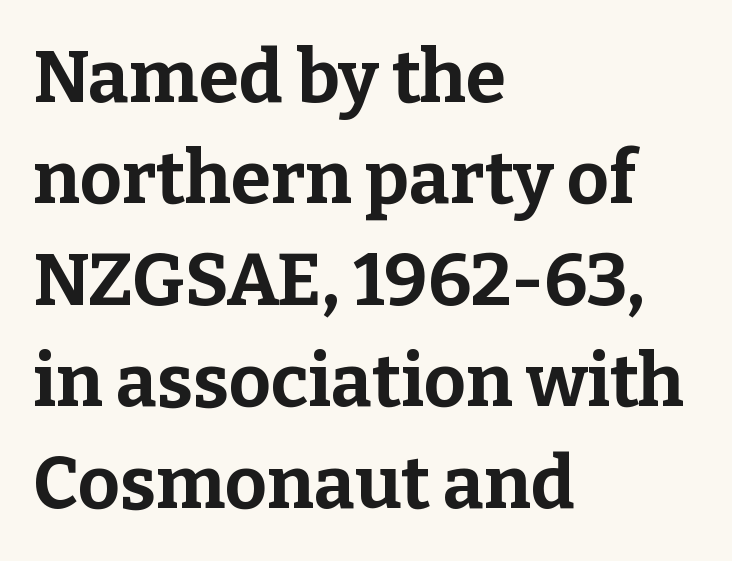
{"serif": "yes", "italic": "no", "bold": "yes", "weight": "bold", "width": "normal", "stroke_contrast": "low", "x_height": "medium", "monospaced": "no", "underline": "no", "align": "left", "line_spacing": "normal", "line_spacing_ratio": 1.39, "letter_spacing": "normal", "letter_spacing_em": 0.0, "glyph_px": 73}
